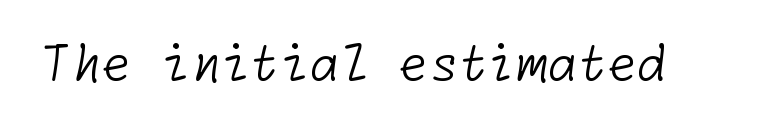
{"serif": "no", "bold": "no", "weight": "light", "width": "normal", "stroke_contrast": "low", "x_height": "medium", "underline": "no", "letter_spacing": "normal", "letter_spacing_em": 0.0, "glyph_px": 48}
